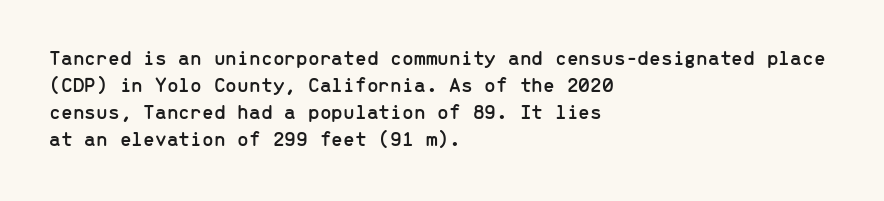
Q: Is the text italic (slanted)? A: No, it is upright.
Q: Is the text underlined? A: No.
Q: How is the paragraph aligned? A: Left-aligned.
Q: Is the spacing between letters normal or unusually wide? A: Normal.
Q: Is the spacing between lines tight, normal or loose? A: Normal.
